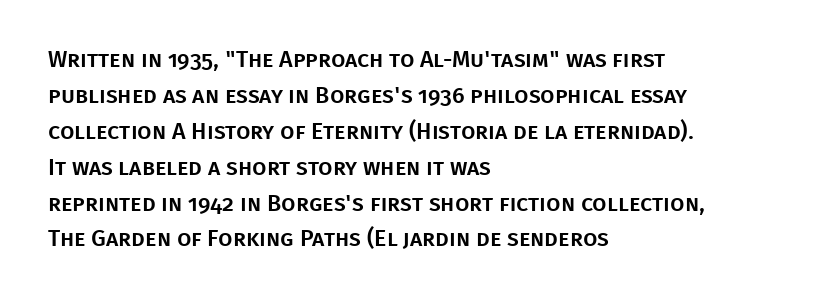
The image shows 23 px text type, upright; set left-aligned, normal line spacing (1.56x), normal letter spacing, not underlined.
